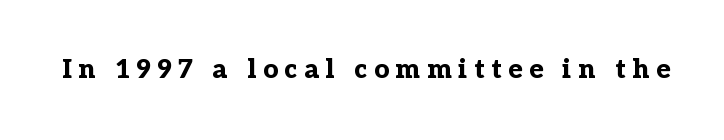
{"italic": "no", "bold": "yes", "underline": "no", "letter_spacing": "wide", "letter_spacing_em": 0.26, "glyph_px": 26}
